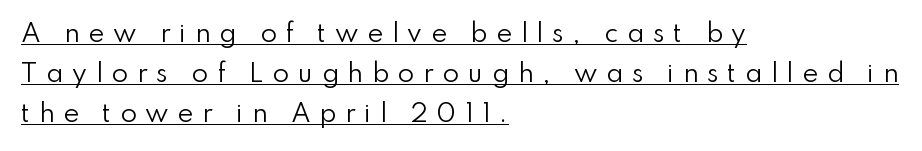
{"italic": "no", "bold": "no", "underline": "yes", "align": "left", "line_spacing": "normal", "line_spacing_ratio": 1.67, "letter_spacing": "wide", "letter_spacing_em": 0.36, "glyph_px": 24}
